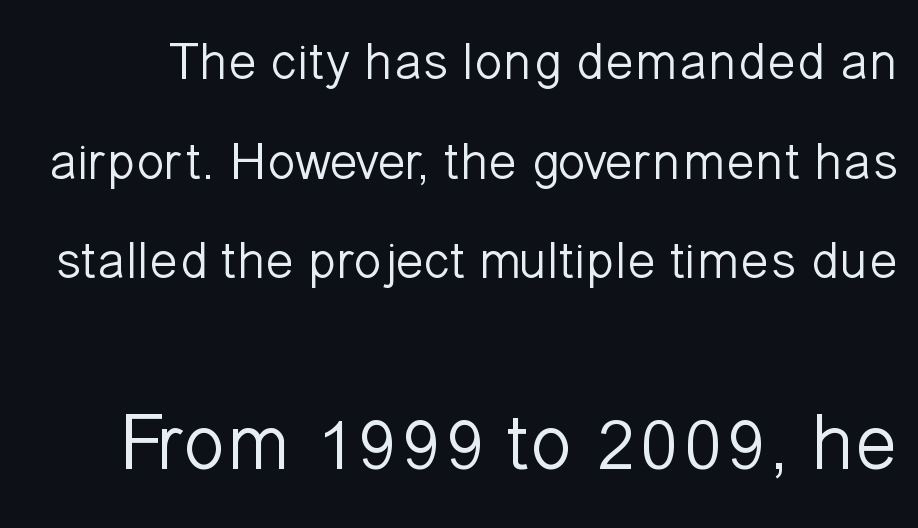
You could call the tracking neutral — neither tight nor loose. Type size steps up from the first block to the second. Spacing verdict: proportional, widths tailored to each character. Font category for this specimen: sans-serif. Descenders are the only things crossing below the line. Nope, not italic — everything's standing straight.
